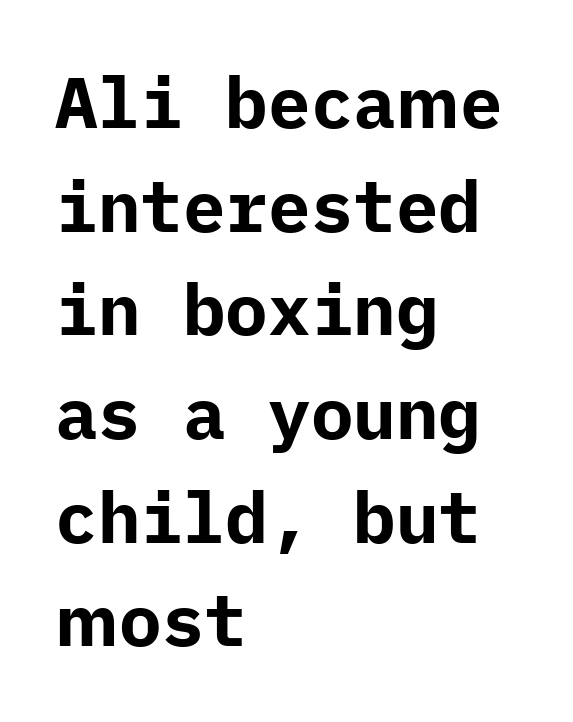
Evenly set lines give the paragraph a standard silhouette. How are the letters spaced? Ordinarily, with no added tracking. The lettering stays uniformly vertical, giving the passage a roman look. The passage shown is emphatically bold. Which margin do the lines hug? The left one — the right edge is uneven. The string is rendered with underlining switched off.
